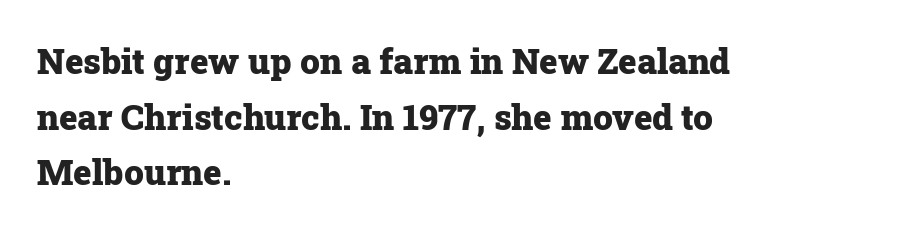
The image shows 35 px heavy serif type, upright; set left-aligned, normal line spacing (1.59x), normal letter spacing, not underlined; low stroke contrast and a medium x-height.
